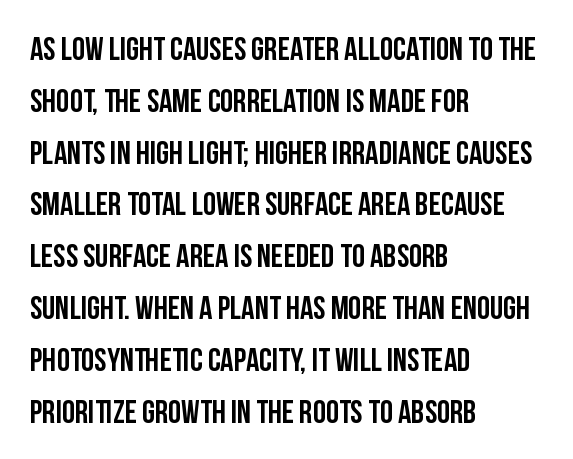
Q: Is the text italic (slanted)? A: No, it is upright.
Q: Is the typeface a serif or a sans-serif typeface? A: Sans-serif.
Q: Is the text underlined? A: No.
Q: How is the paragraph aligned? A: Left-aligned.
Q: Is the spacing between letters normal or unusually wide? A: Normal.
Q: Is the spacing between lines tight, normal or loose? A: Normal.
Q: Width (condensed, normal, or wide)? A: Condensed.
Q: Stroke contrast? A: Low.
Q: x-height? A: Large.
Q: Monospaced? A: No.
